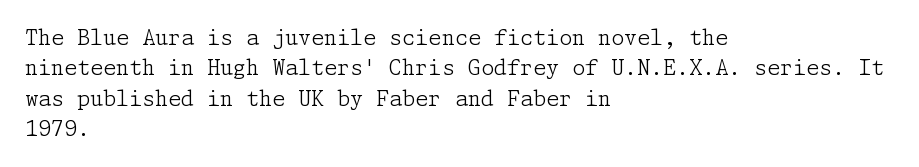
Q: Is the text bold? A: No.
Q: Is the text italic (slanted)? A: No, it is upright.
Q: Is the text underlined? A: No.
Q: How is the paragraph aligned? A: Left-aligned.
Q: Is the spacing between letters normal or unusually wide? A: Normal.
Q: Is the spacing between lines tight, normal or loose? A: Normal.
